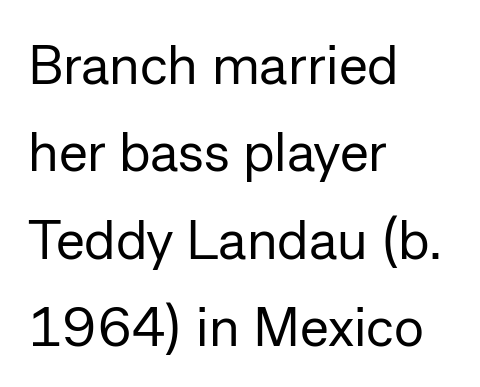
A classic flush-left, rag-right setting is used for this passage. You could not count columns in this text — the font is proportionally spaced. Compared with typical body copy, the letter spacing here is the same. Words float on clear page, feet unadorned.
